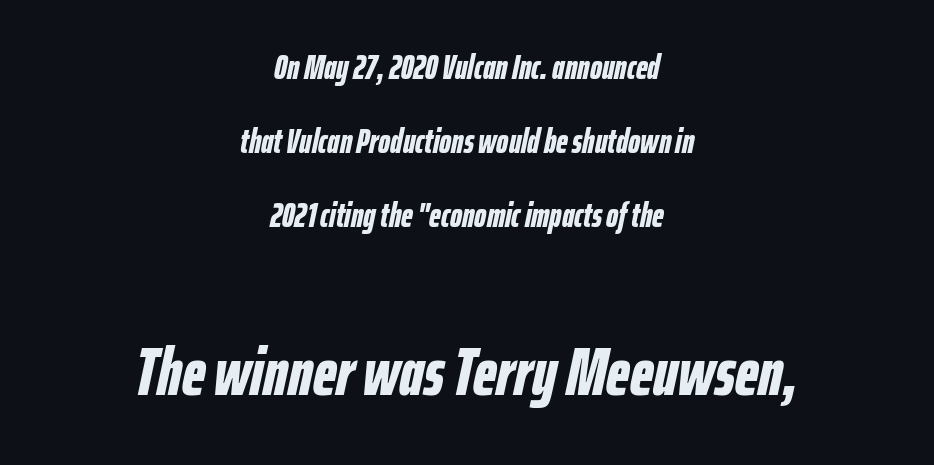
Q: Is the text bold? A: Yes.
Q: Is the text italic (slanted)? A: Yes, it leans right by about 12 degrees.
Q: Is the text underlined? A: No.
Q: How is the paragraph aligned? A: Centered.
Q: Is the spacing between letters normal or unusually wide? A: Normal.
Q: Is the spacing between lines tight, normal or loose? A: Loose.
Q: Which block of text is set in a larger size, the first (top) or the second (bottom)? A: The second (bottom) one.
Q: Width (condensed, normal, or wide)? A: Condensed.
Q: Stroke contrast? A: Low.
Q: x-height? A: Medium.
Q: Monospaced? A: No.
